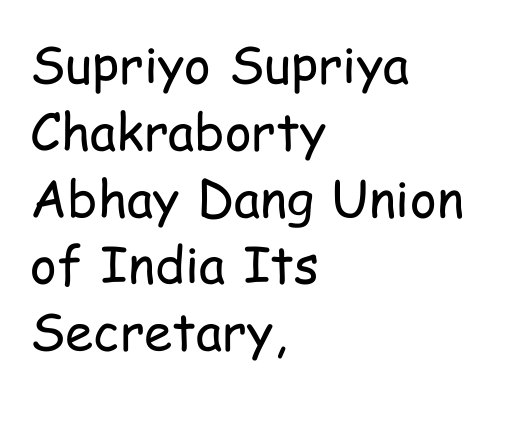
Type without underlining. Ascenders rise straight up at ninety degrees. How would I describe the line gaps? Plain and ordinary. Stroke mass is kept to a normal reading level or below.
